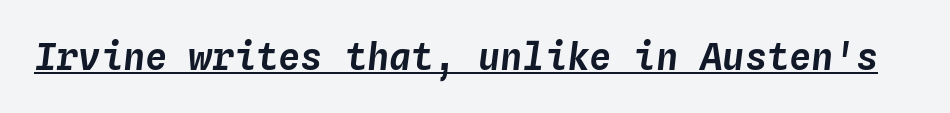
{"italic": "yes", "lean": "right", "slant_degrees": 4, "width": "normal", "stroke_contrast": "low", "x_height": "medium", "monospaced": "yes", "underline": "yes", "letter_spacing": "normal", "letter_spacing_em": 0.0, "glyph_px": 37}
